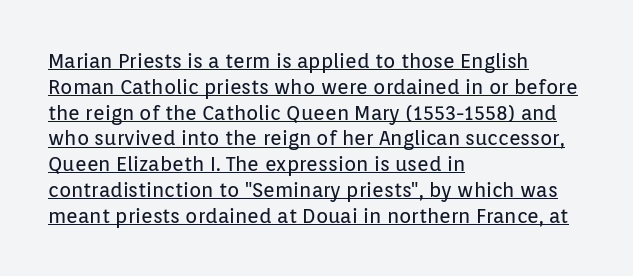
{"italic": "no", "bold": "no", "underline": "yes", "align": "left", "line_spacing": "normal", "line_spacing_ratio": 1.29, "letter_spacing": "normal", "letter_spacing_em": 0.0, "glyph_px": 20}
